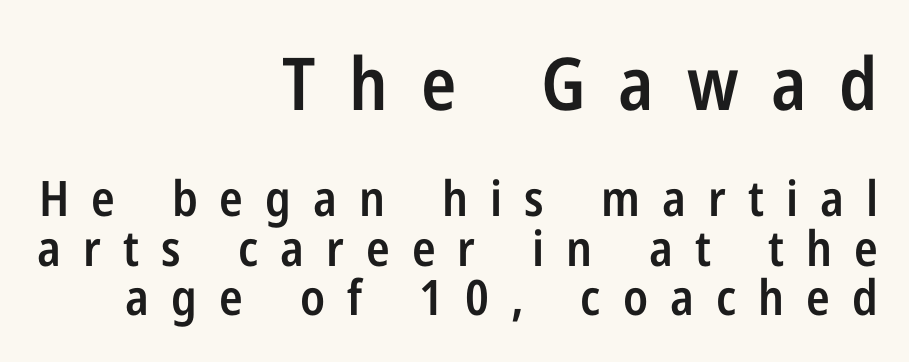
{"serif": "no", "italic": "no", "bold": "semi", "weight": "semibold", "width": "condensed", "stroke_contrast": "low", "x_height": "medium", "monospaced": "no", "underline": "no", "align": "right", "line_spacing": "tight", "line_spacing_ratio": 1.01, "letter_spacing": "wide", "letter_spacing_em": 0.45, "larger_block": "first", "size_ratio": 1.49, "glyph_px": 73}
